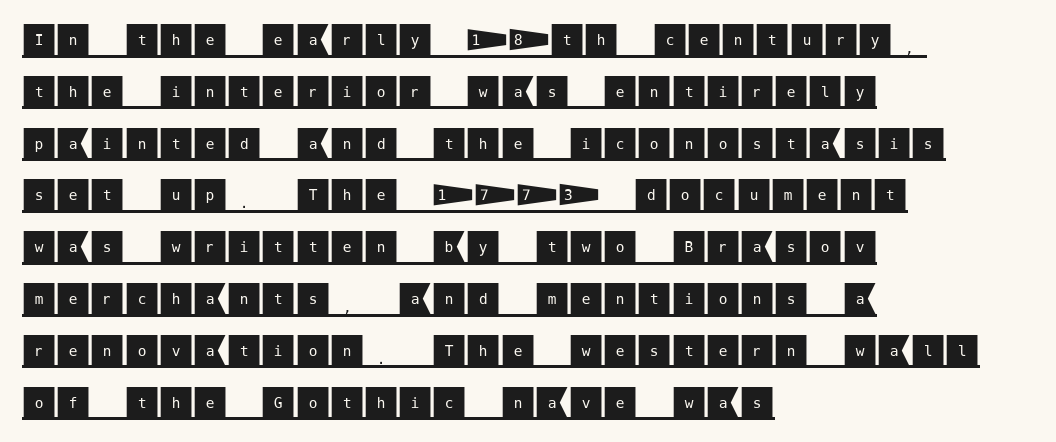
{"serif": "no", "italic": "no", "width": "normal", "stroke_contrast": "medium", "x_height": "large", "underline": "yes", "align": "left", "line_spacing": "normal", "line_spacing_ratio": 1.48, "letter_spacing": "normal", "letter_spacing_em": 0.0, "glyph_px": 35}
